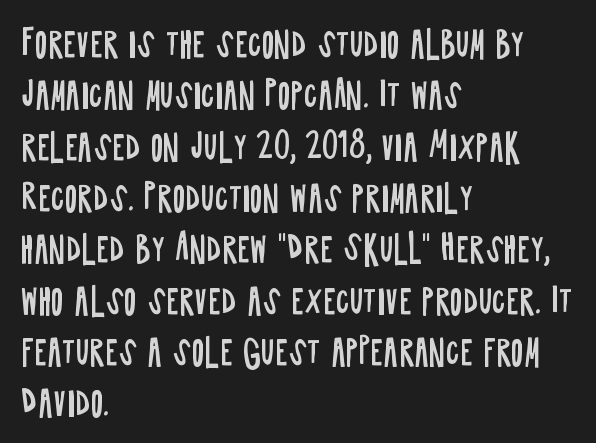
Where is the straight margin? On the left. Weight: regular or lighter. The rendering uses a moderate line-height, typical for paragraphs. Honestly, the letter spacing is just normal — you wouldn't notice it.
